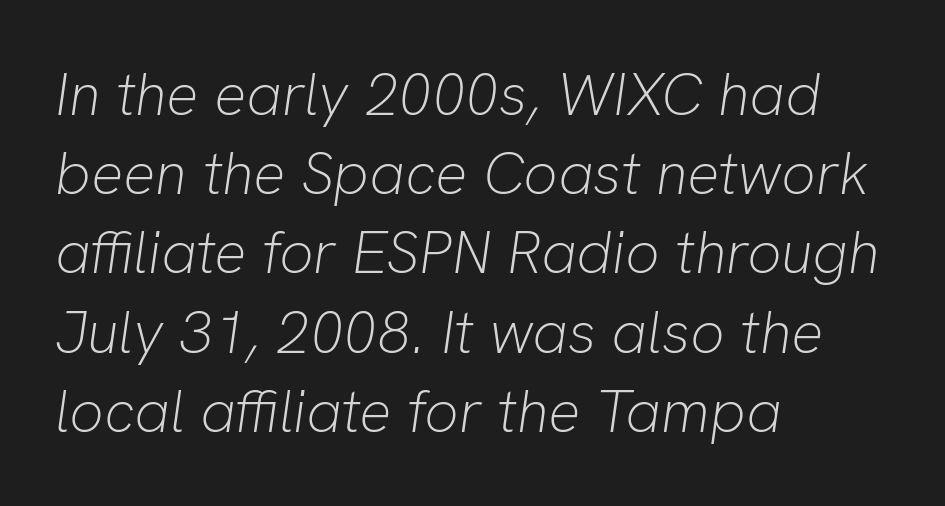
The axis of the letterforms is tilted away from vertical. A quiet, ordinary-to-light weight characterises the typeface. Observe the ordinary spacing: letters are neighbours, not strangers. A typesetter would call this leading conventional body-copy spacing.
